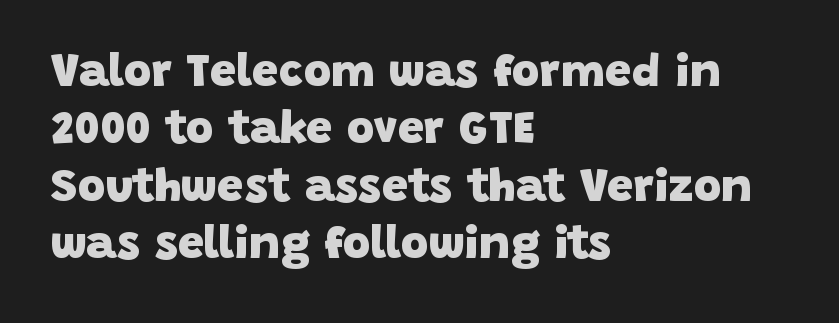
The image shows 47 px heavy sans-serif type; set left-aligned, line spacing 1.22x, normal letter spacing, not underlined; low stroke contrast and a large x-height.
